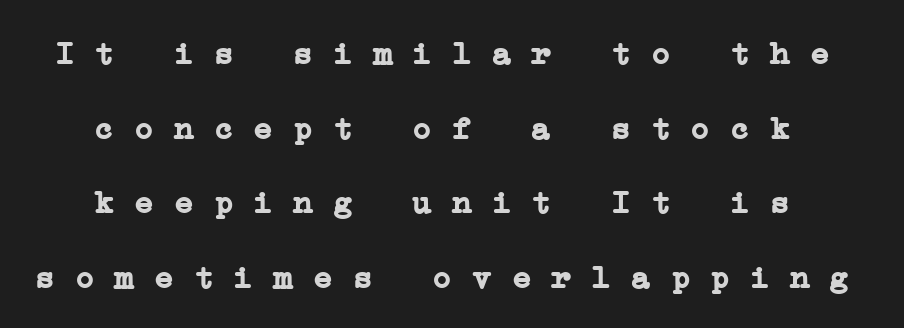
Q: Is the text bold? A: Yes.
Q: Is the typeface a serif or a sans-serif typeface? A: Serif.
Q: Is the text underlined? A: No.
Q: Is the spacing between letters normal or unusually wide? A: Normal.
Q: Is the spacing between lines tight, normal or loose? A: Loose.
Q: Width (condensed, normal, or wide)? A: Wide.
Q: Stroke contrast? A: Low.
Q: x-height? A: Medium.
Q: Monospaced? A: Yes.
